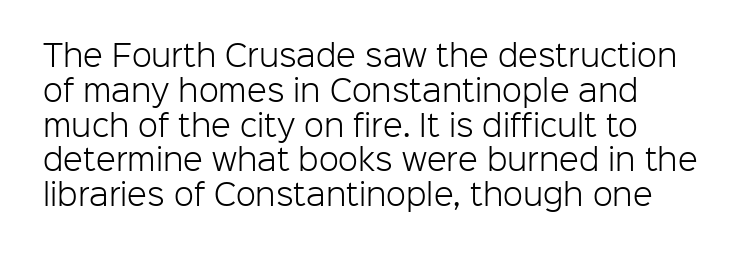
The image shows 29 px light sans-serif type, upright; set left-aligned, line spacing 1.2x, normal letter spacing, not underlined; low stroke contrast and a medium x-height.
